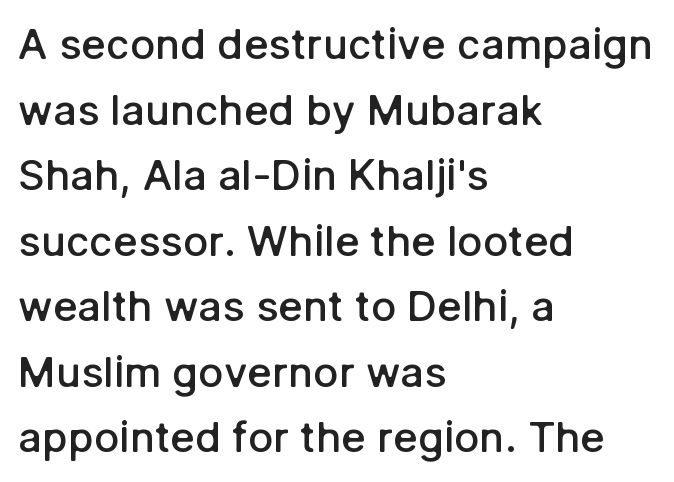
The image shows 42 px semibold sans-serif type, upright; set left-aligned, normal line spacing (1.56x), normal letter spacing, not underlined; low stroke contrast and a medium x-height.
